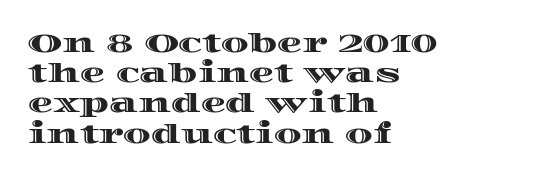
The image shows 25 px text type, upright; set left-aligned, line spacing 1.21x, normal letter spacing, not underlined.
